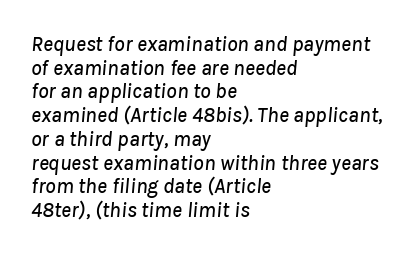
Q: Is the text italic (slanted)? A: Yes, it leans right by about 8 degrees.
Q: Is the text underlined? A: No.
Q: How is the paragraph aligned? A: Left-aligned.
Q: Is the spacing between letters normal or unusually wide? A: Normal.
Q: Is the spacing between lines tight, normal or loose? A: Tight.
